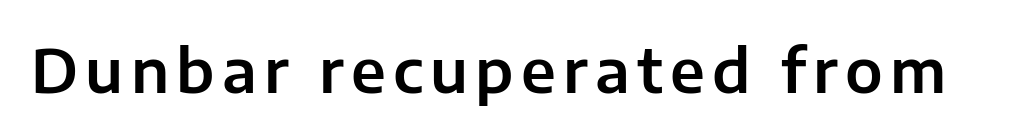
Underline: absent. This sample has the flowing, uneven cadence of proportional lettering. Posture: vertical. Observe the absence of serifs on each vertical stroke in this sample.
